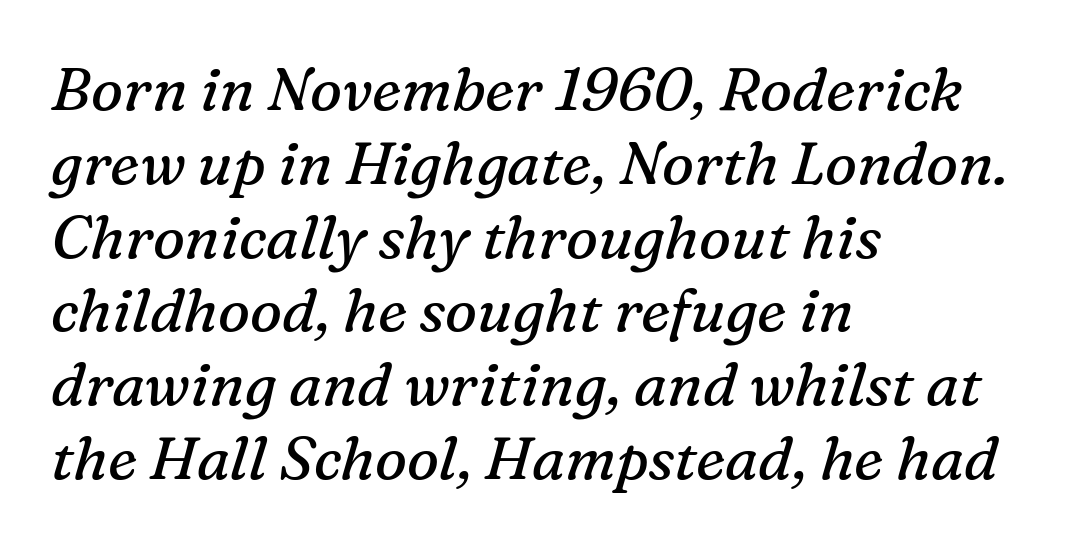
Q: Is the text bold? A: No.
Q: Is the text italic (slanted)? A: Yes, it leans right by about 16 degrees.
Q: Is the typeface a serif or a sans-serif typeface? A: Serif.
Q: Is the text underlined? A: No.
Q: How is the paragraph aligned? A: Left-aligned.
Q: Is the spacing between letters normal or unusually wide? A: Normal.
Q: Width (condensed, normal, or wide)? A: Normal.
Q: Stroke contrast? A: Medium.
Q: x-height? A: Medium.
Q: Monospaced? A: No.
